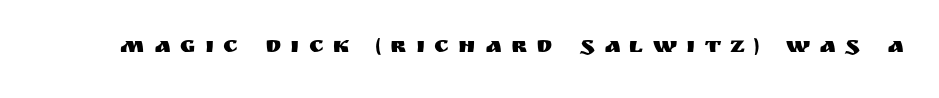
{"italic": "no", "underline": "no", "letter_spacing": "wide", "letter_spacing_em": 0.41, "glyph_px": 23}
